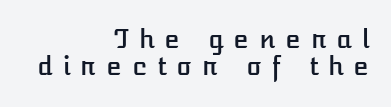
The image shows 25 px text type, upright; set right-aligned, tight line spacing (1.1x), unusually wide letter spacing (+0.4 em), not underlined.
